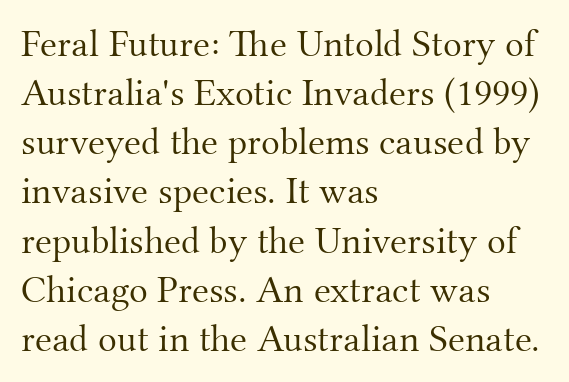
This sample uses a serif face. Is this a heavy cut? Hardly; it is regular or lighter. The rendering anchors every line to the left-hand side. Posture: upright roman.
